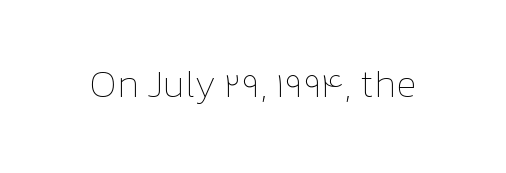
{"italic": "no", "bold": "no", "weight": "thin", "width": "normal", "stroke_contrast": "low", "x_height": "medium", "monospaced": "no", "underline": "no", "letter_spacing": "normal", "letter_spacing_em": 0.0, "glyph_px": 38}
